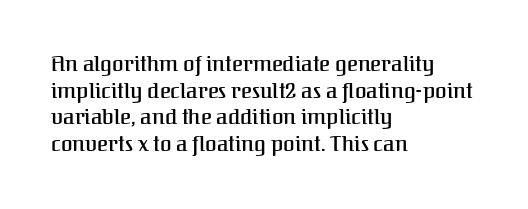
The image shows 21 px text type, upright; set left-aligned, normal line spacing (1.27x), normal letter spacing, not underlined.
